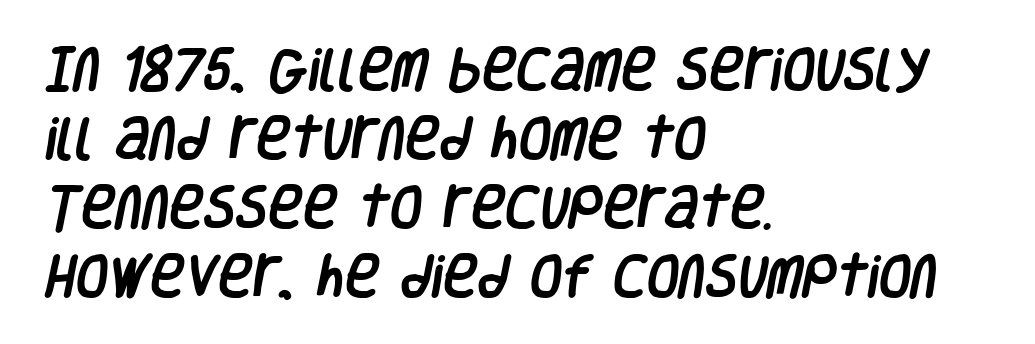
The typesetter chose a ragged-right arrangement here. Here the designer chose a conventional face with non-uniform glyph widths. Decoration check: the copy has no underline. Successive baselines arrive at the customary interval. Nothing unusual about the tracking: characters are spaced as the font intends.
